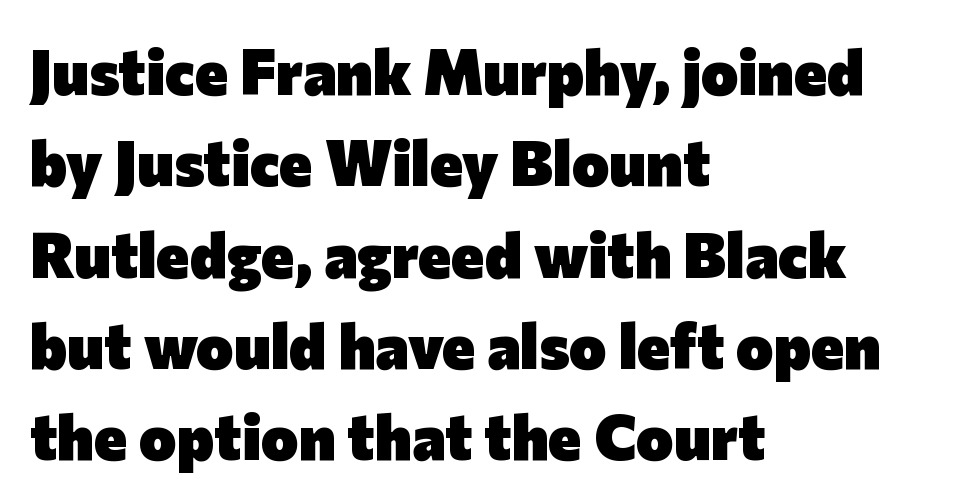
Type style note: lacks serifs. Letters rest on an invisible, unmarked baseline. Regarding leading, the lines here are spaced in the standard way. The passage shown is typed in a proportional face where columns would drift.
